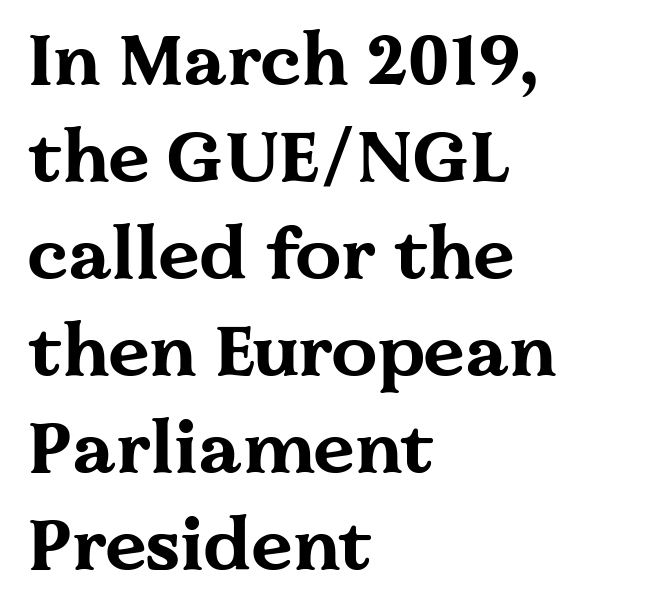
The glyphs are unaccompanied by any horizontal stroke below them. This sample uses an upright cut, with every glyph sitting square on the baseline. Tracking here is standard; glyphs follow each other at the usual distance. Check where the strokes stop: tiny serifs finish them off. Reading down the block, your eye returns to a fixed left position each line.
